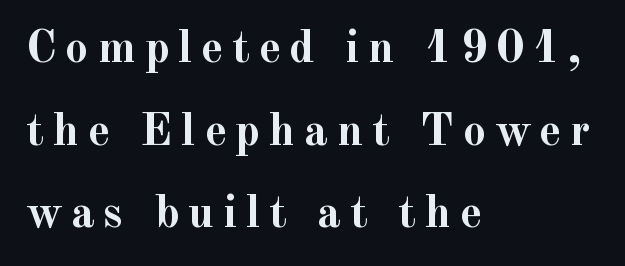
{"serif": "yes", "italic": "no", "bold": "yes", "weight": "semibold", "width": "normal", "x_height": "small", "monospaced": "no", "underline": "no", "align": "left", "line_spacing_ratio": 1.76, "glyph_px": 47}
